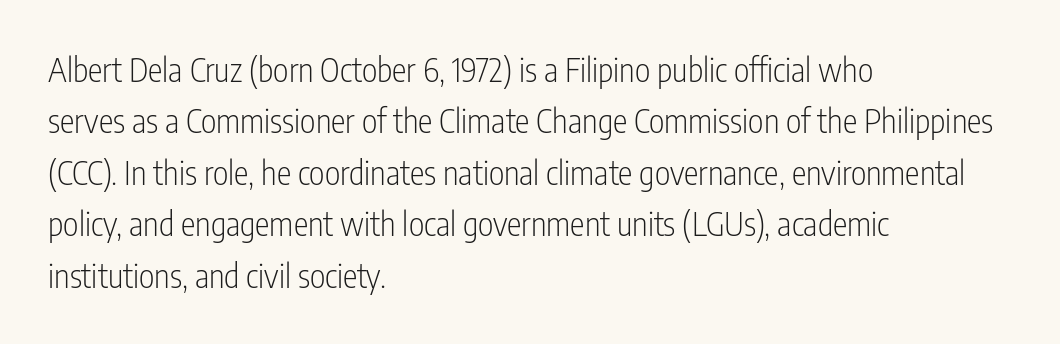
The image shows 33 px light, condensed sans-serif type, upright; set left-aligned, normal line spacing (1.56x), normal letter spacing, not underlined; low stroke contrast and a medium x-height.
